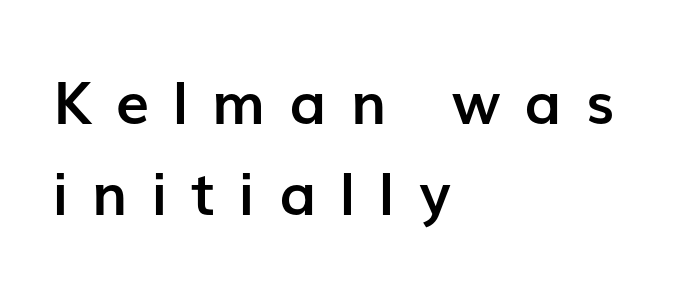
Each letter keeps its own natural width here, so spacing adapts to shape. The horizontal fit of the characters is loose and conspicuously gappy. Vertical strokes here are truly vertical. Classification — sans serif.
